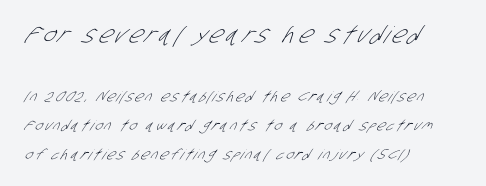
The image shows 23 px text type; set left-aligned, loose line spacing (2.08x), not underlined; the first (top) block is 1.64x larger.
